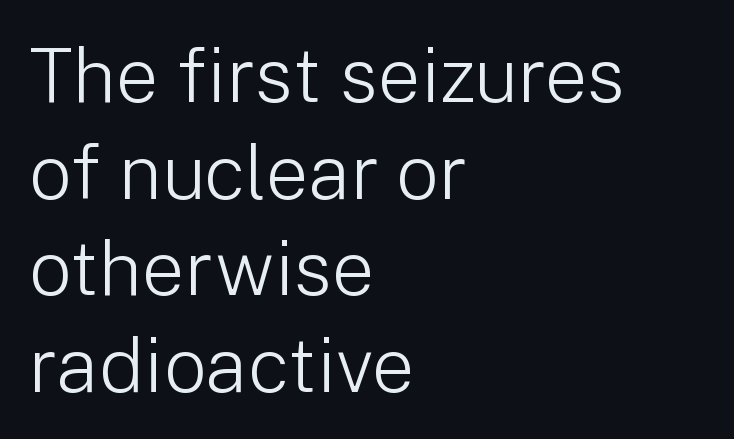
This rendering leaves character spacing at its baseline value. Characters remain perfectly vertical along every line. In terms of letterform style, serifs are entirely absent. No chunkiness to these letters — they're not bold. Reading down the block, your eye returns to a fixed left position each line. Descender tails drop into unmarked territory.
